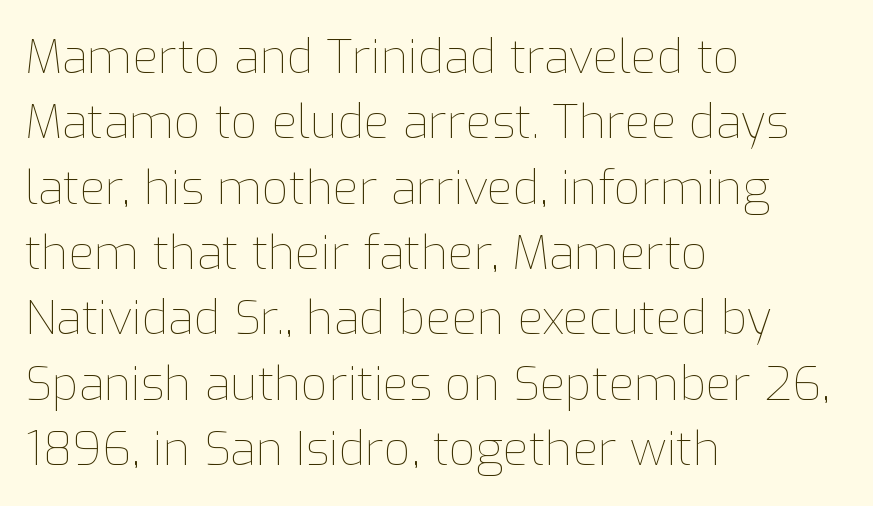
The image shows 47 px thin type, upright; set left-aligned, normal line spacing (1.39x), normal letter spacing, not underlined; low stroke contrast and a medium x-height.
